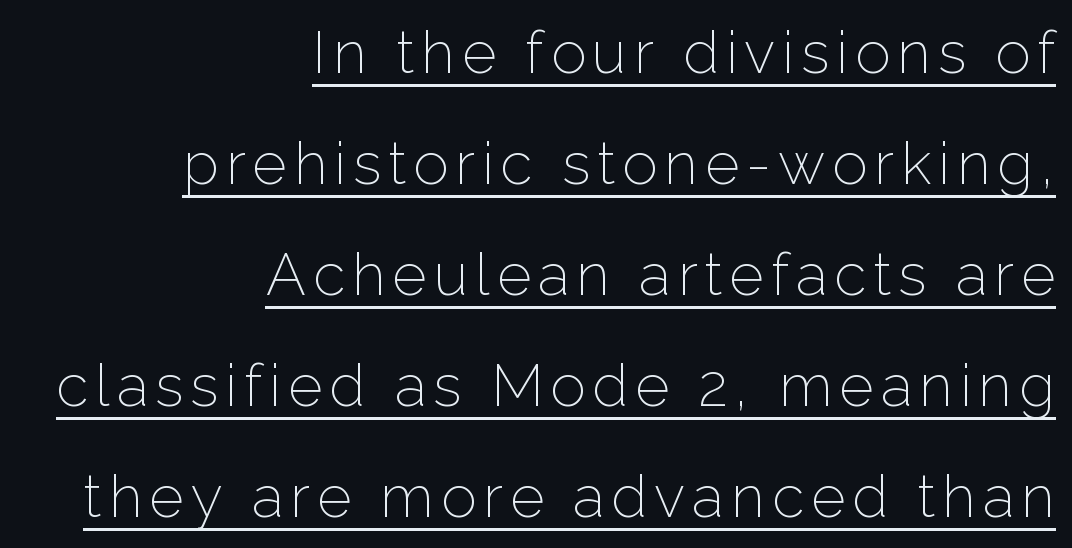
{"serif": "no", "italic": "no", "bold": "no", "weight": "light", "width": "normal", "stroke_contrast": "low", "x_height": "medium", "monospaced": "no", "underline": "yes", "align": "right", "line_spacing_ratio": 1.88, "glyph_px": 59}
